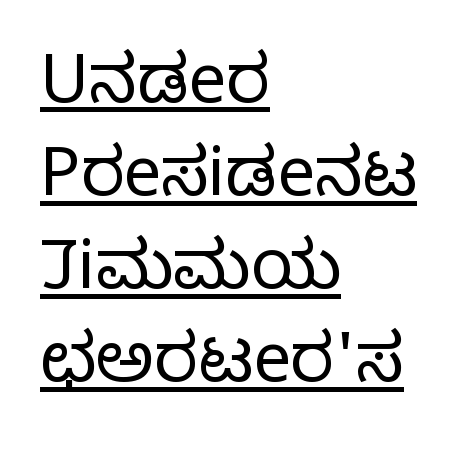
{"serif": "no", "italic": "no", "bold": "no", "weight": "light", "width": "normal", "stroke_contrast": "low", "x_height": "medium", "monospaced": "no", "underline": "yes", "align": "left", "line_spacing": "normal", "line_spacing_ratio": 1.39, "letter_spacing": "normal", "letter_spacing_em": 0.0, "glyph_px": 67}
